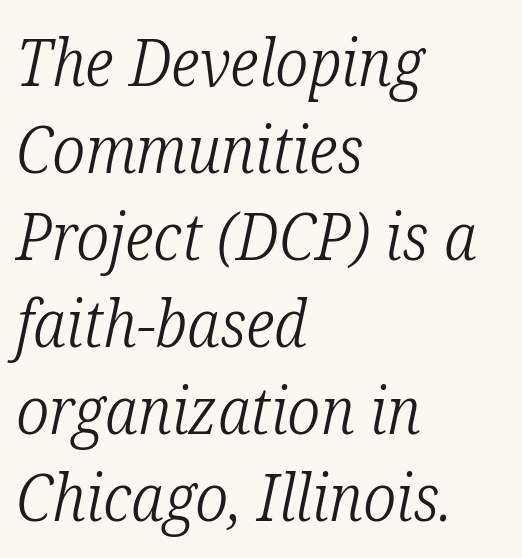
Q: Is the text bold? A: No.
Q: Is the text italic (slanted)? A: Yes, it leans right by about 12 degrees.
Q: Is the typeface a serif or a sans-serif typeface? A: Serif.
Q: Is the text underlined? A: No.
Q: How is the paragraph aligned? A: Left-aligned.
Q: Is the spacing between letters normal or unusually wide? A: Normal.
Q: Is the spacing between lines tight, normal or loose? A: Normal.
Q: Width (condensed, normal, or wide)? A: Condensed.
Q: Stroke contrast? A: Low.
Q: x-height? A: Medium.
Q: Monospaced? A: No.
